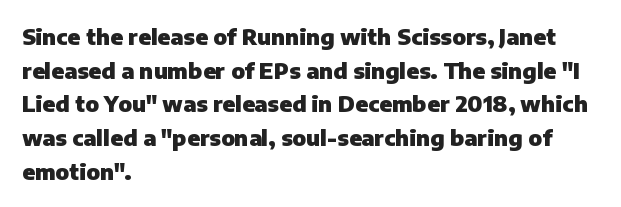
{"italic": "no", "bold": "yes", "underline": "no", "align": "left", "line_spacing": "normal", "line_spacing_ratio": 1.53, "letter_spacing": "normal", "letter_spacing_em": 0.0, "glyph_px": 22}
